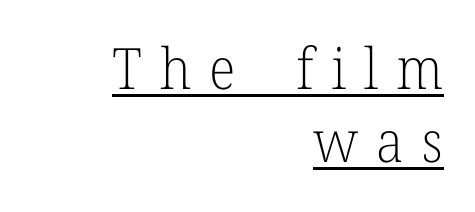
Q: Is the text bold? A: No.
Q: Is the text italic (slanted)? A: No, it is upright.
Q: Is the typeface a serif or a sans-serif typeface? A: Serif.
Q: Is the text underlined? A: Yes.
Q: How is the paragraph aligned? A: Right-aligned.
Q: Is the spacing between letters normal or unusually wide? A: Unusually wide.
Q: Is the spacing between lines tight, normal or loose? A: Normal.
Q: Width (condensed, normal, or wide)? A: Normal.
Q: Stroke contrast? A: Low.
Q: x-height? A: Medium.
Q: Monospaced? A: No.
